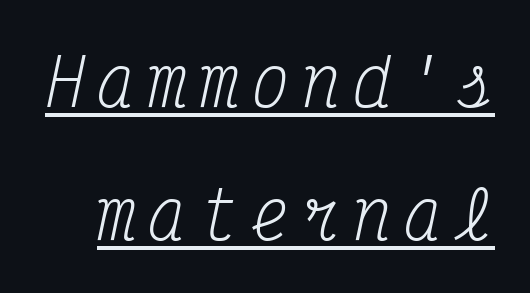
The image shows 64 px regular-weight, condensed serif type, italic (leaning right), monospaced; set loose line spacing (2.08x), unusually wide letter spacing (+0.2 em), underlined; medium stroke contrast and a medium x-height.
